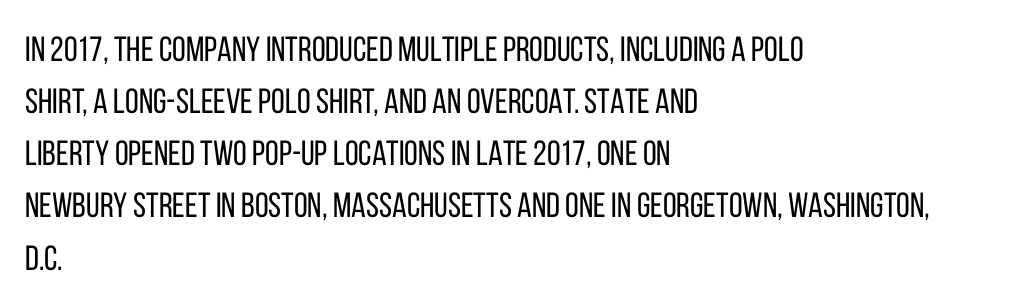
The image shows 35 px regular-weight, condensed sans-serif type, upright; set left-aligned, normal line spacing (1.49x), normal letter spacing, not underlined; low stroke contrast and a large x-height.
